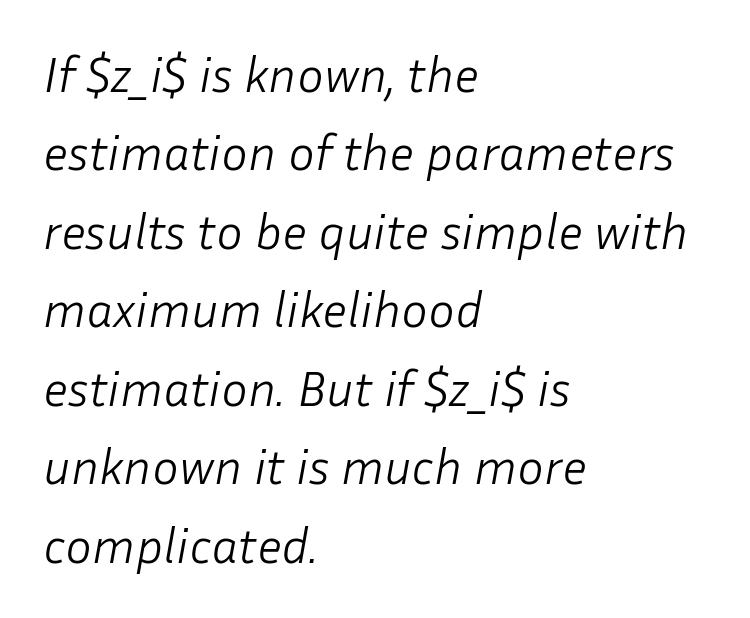
The image shows 50 px light type, italic (leaning right); set left-aligned, normal line spacing (1.57x), normal letter spacing, not underlined; low stroke contrast and a medium x-height.
